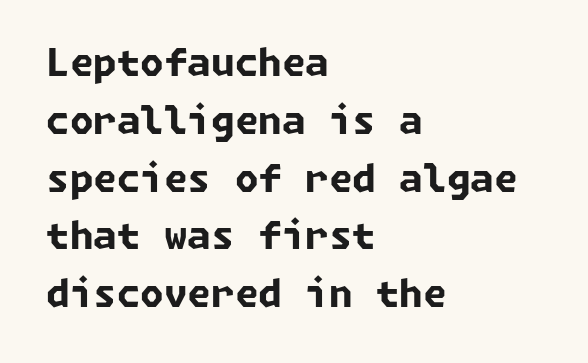
The image shows 38 px bold sans-serif type; set left-aligned, normal line spacing (1.52x), normal letter spacing, not underlined; low stroke contrast and a medium x-height.
